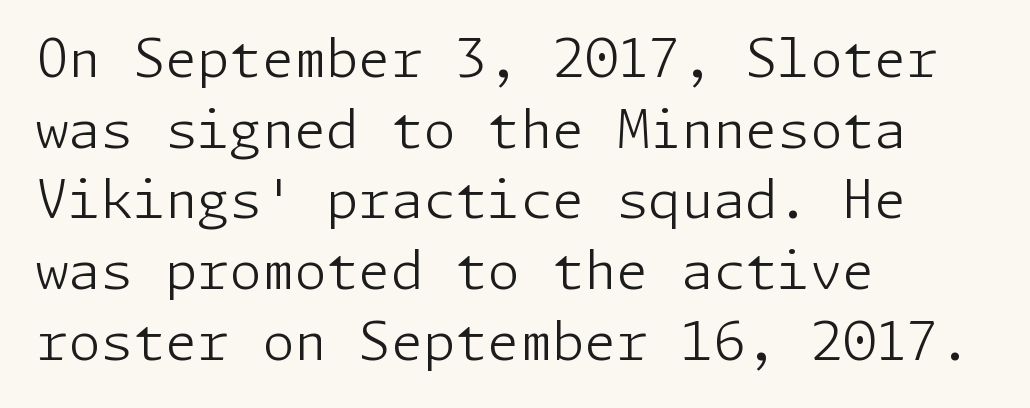
The image shows 52 px light sans-serif type, upright; set left-aligned, normal line spacing (1.36x), normal letter spacing, not underlined; low stroke contrast and a medium x-height.
